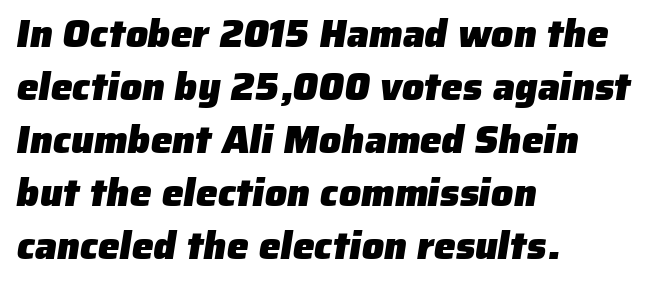
Q: Is the text bold? A: Yes.
Q: Is the typeface a serif or a sans-serif typeface? A: Sans-serif.
Q: Is the text underlined? A: No.
Q: How is the paragraph aligned? A: Left-aligned.
Q: Is the spacing between letters normal or unusually wide? A: Normal.
Q: Is the spacing between lines tight, normal or loose? A: Normal.
Q: Width (condensed, normal, or wide)? A: Normal.
Q: Stroke contrast? A: Low.
Q: x-height? A: Medium.
Q: Monospaced? A: No.
